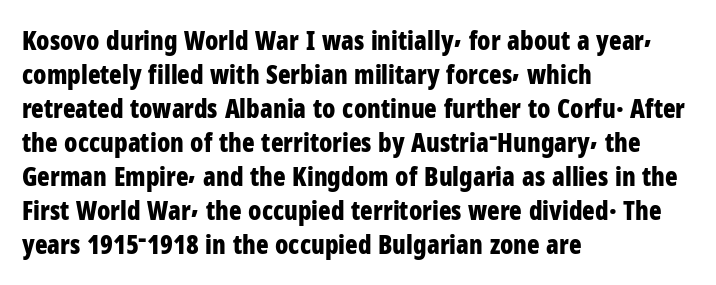
{"italic": "no", "bold": "yes", "underline": "no", "align": "left", "line_spacing": "normal", "line_spacing_ratio": 1.31, "letter_spacing": "normal", "letter_spacing_em": 0.0, "glyph_px": 26}
